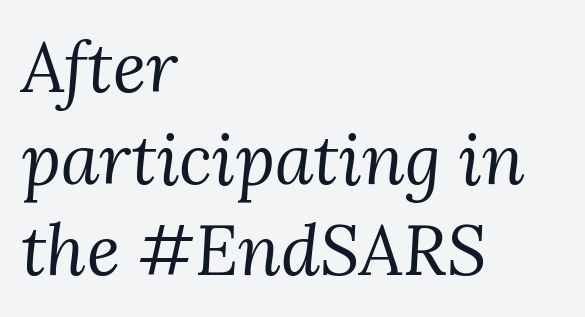
The image shows 70 px regular-weight serif type, italic (leaning right); set left-aligned, normal line spacing (1.31x), normal letter spacing, not underlined; medium stroke contrast and a medium x-height.
